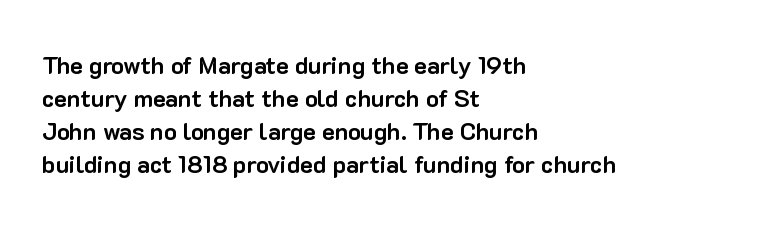
These lines keep a tight, regular rhythm from letter to letter. Heavy-handed strokes throughout: this text is bold. A normal amount of white space separates one row of letters from the next. The font's upright variant was chosen for this text. The string is rendered with underlining switched off. Which margin do the lines hug? The left one — the right edge is uneven.
